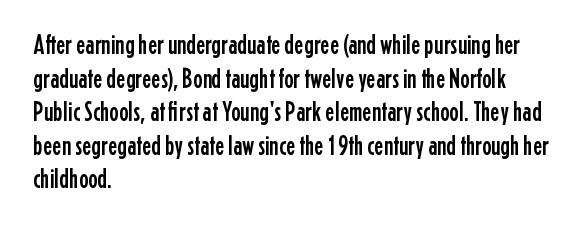
{"serif": "no", "italic": "no", "width": "condensed", "stroke_contrast": "low", "x_height": "medium", "monospaced": "no", "underline": "no", "align": "left", "line_spacing_ratio": 1.2, "letter_spacing": "normal", "letter_spacing_em": 0.0, "glyph_px": 28}
